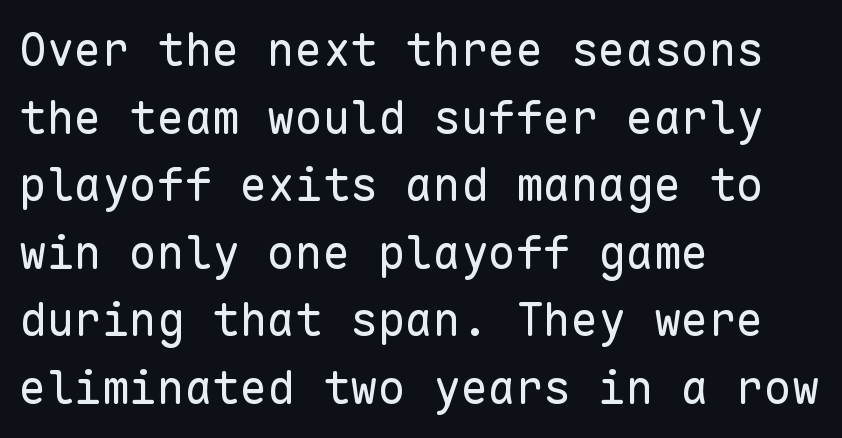
Spacing verdict: monospaced, one width for all characters. You could call the tracking neutral — neither tight nor loose. Classification — sans serif. This is the regular roman posture of the typeface.
